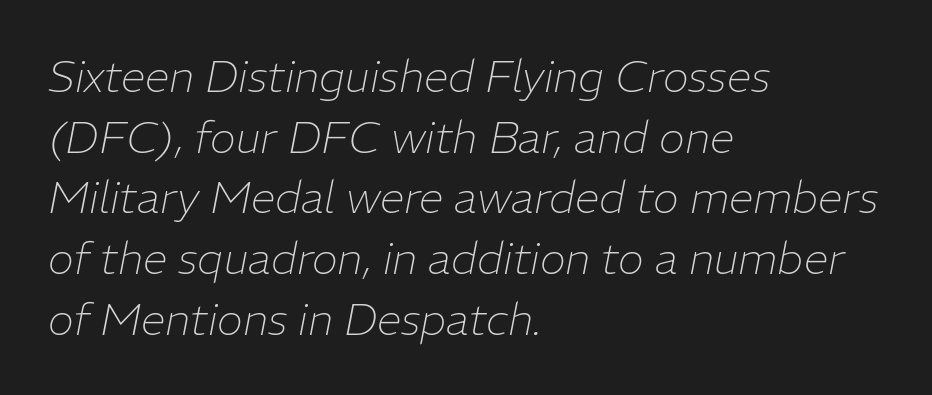
The image shows 44 px thin type, italic (leaning right); set left-aligned, normal line spacing (1.38x), normal letter spacing, not underlined; low stroke contrast and a medium x-height.
